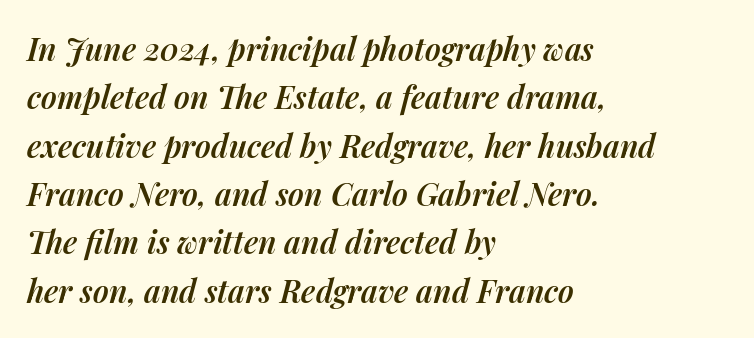
{"italic": "yes", "lean": "right", "slant_degrees": 14, "bold": "semi", "weight": "semibold", "width": "normal", "stroke_contrast": "medium", "x_height": "medium", "monospaced": "no", "underline": "no", "align": "left", "line_spacing": "normal", "line_spacing_ratio": 1.56, "letter_spacing": "normal", "letter_spacing_em": 0.0, "glyph_px": 31}
